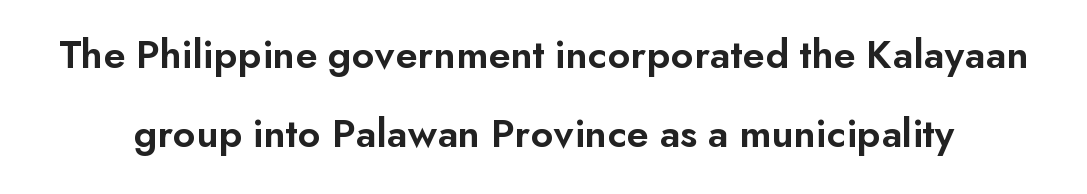
Q: Is the text bold? A: Semi-bold.
Q: Is the text italic (slanted)? A: No, it is upright.
Q: Is the typeface a serif or a sans-serif typeface? A: Sans-serif.
Q: Is the text underlined? A: No.
Q: Is the spacing between letters normal or unusually wide? A: Normal.
Q: Width (condensed, normal, or wide)? A: Normal.
Q: Stroke contrast? A: Low.
Q: x-height? A: Small.
Q: Monospaced? A: No.
